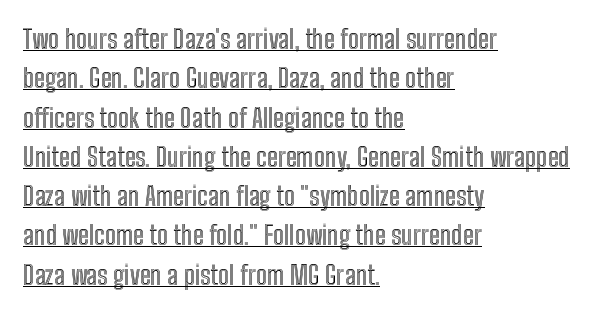
The image shows 26 px text type, upright; set left-aligned, normal line spacing (1.51x), normal letter spacing, underlined.
